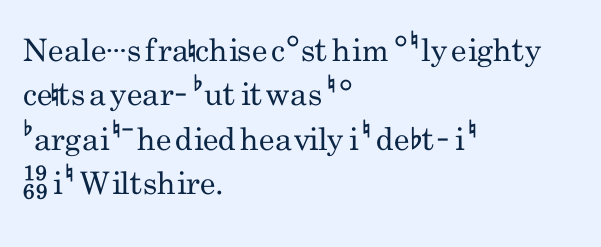
The image shows 31 px regular-weight, condensed sans-serif type, upright; set left-aligned, normal line spacing (1.43x), normal letter spacing, not underlined; low stroke contrast and a small x-height.
